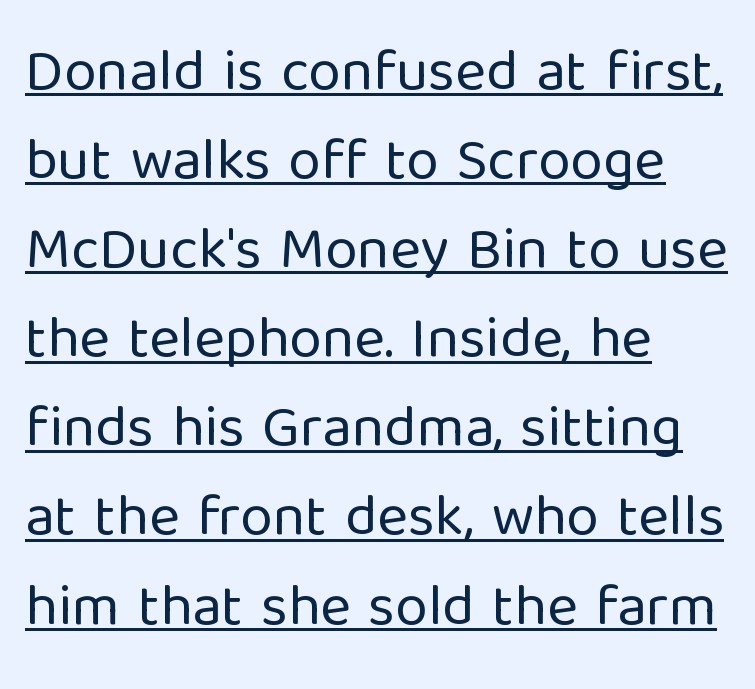
Q: Is the text bold? A: No.
Q: Is the text italic (slanted)? A: No, it is upright.
Q: Is the typeface a serif or a sans-serif typeface? A: Sans-serif.
Q: Is the text underlined? A: Yes.
Q: How is the paragraph aligned? A: Left-aligned.
Q: Is the spacing between letters normal or unusually wide? A: Normal.
Q: Is the spacing between lines tight, normal or loose? A: Normal.
Q: Width (condensed, normal, or wide)? A: Normal.
Q: Stroke contrast? A: Low.
Q: x-height? A: Medium.
Q: Monospaced? A: No.
